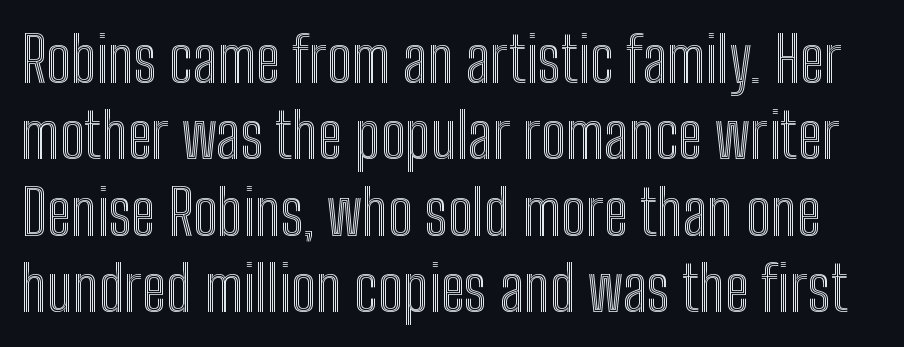
Ordinary non-slanted type is in use. Between one letter and the next there's only the usual sliver of space. Is this a fixed-width face? No — the glyphs have proportional, varying widths. Glance below the letters and you will spot only blank space.
